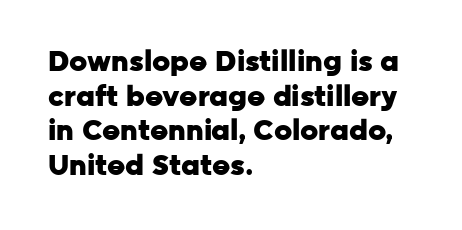
{"serif": "no", "italic": "no", "bold": "yes", "weight": "heavy", "width": "normal", "stroke_contrast": "low", "x_height": "medium", "monospaced": "no", "underline": "no", "align": "left", "line_spacing_ratio": 1.24, "letter_spacing": "normal", "letter_spacing_em": 0.0, "glyph_px": 28}
